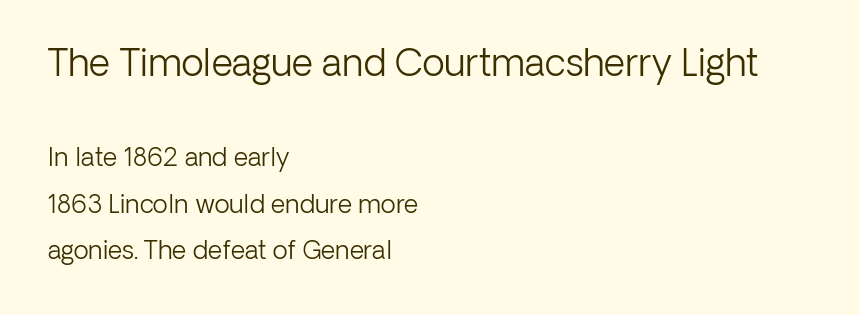
Q: Is the text bold? A: No.
Q: Is the text italic (slanted)? A: No, it is upright.
Q: Is the typeface a serif or a sans-serif typeface? A: Sans-serif.
Q: Is the text underlined? A: No.
Q: How is the paragraph aligned? A: Left-aligned.
Q: Is the spacing between letters normal or unusually wide? A: Normal.
Q: Which block of text is set in a larger size, the first (top) or the second (bottom)? A: The first (top) one.
Q: Width (condensed, normal, or wide)? A: Normal.
Q: Stroke contrast? A: Low.
Q: x-height? A: Medium.
Q: Monospaced? A: No.
